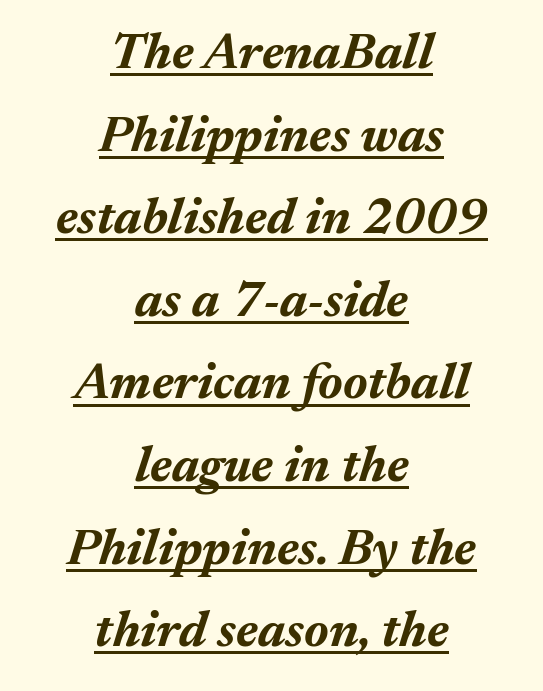
Characters follow at the spacing the type designer built in. A rule runs beneath these lines of type. Students, observe: this is what conventionally led text looks like. A student would call this center alignment; a typographer would say set centered. Spacing verdict: proportional, widths tailored to each character.
